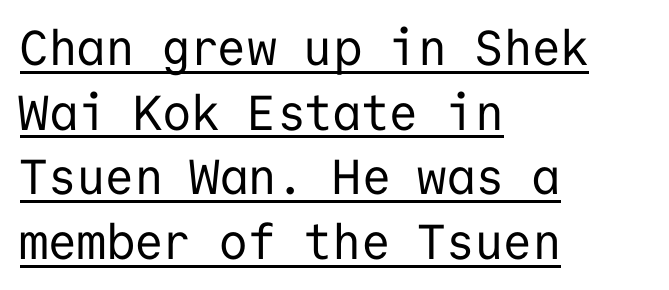
Looks like terminal output: every glyph gets an equal slot. One glance says typical: line gaps are just what's usual. The text block is weighted toward the left margin, trailing off unevenly rightward. Check where the strokes stop: nothing finishes them off — pure sans. Words appear dense and cohesive because spacing is normal. Glance below the letters and you will spot a drawn line.
